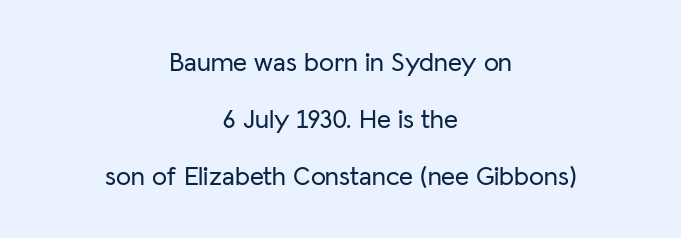
{"italic": "no", "underline": "no", "align": "center", "line_spacing": "loose", "line_spacing_ratio": 2.11, "letter_spacing": "normal", "letter_spacing_em": 0.0, "glyph_px": 27}
